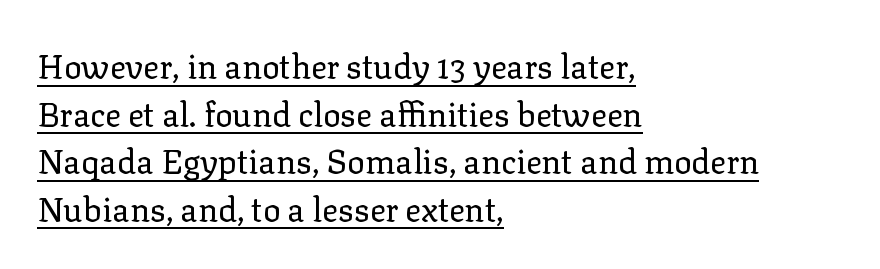
The image shows 33 px regular-weight serif type, upright; set left-aligned, normal line spacing (1.44x), normal letter spacing, underlined; low stroke contrast and a medium x-height.
